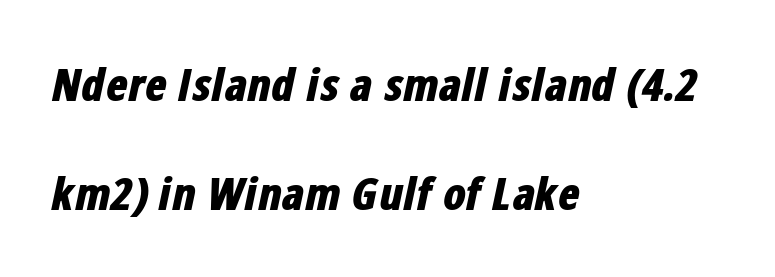
The image shows 45 px bold, condensed type, italic (leaning right); set left-aligned, loose line spacing (2.43x), normal letter spacing, not underlined; low stroke contrast and a medium x-height.
